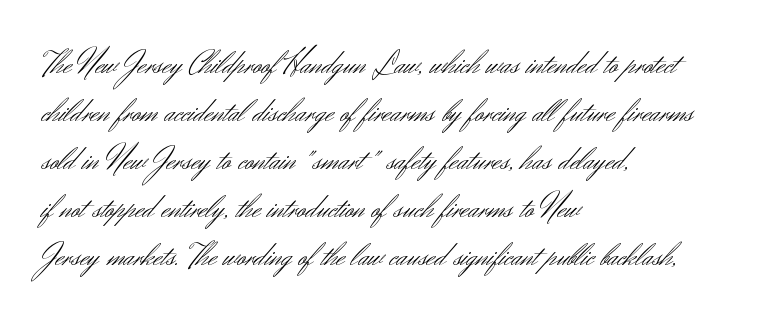
Q: Is the text bold? A: No.
Q: Is the text italic (slanted)? A: Yes.
Q: Is the typeface a serif or a sans-serif typeface? A: Sans-serif.
Q: Is the text underlined? A: No.
Q: How is the paragraph aligned? A: Left-aligned.
Q: Is the spacing between letters normal or unusually wide? A: Normal.
Q: Is the spacing between lines tight, normal or loose? A: Normal.
Q: Width (condensed, normal, or wide)? A: Normal.
Q: Stroke contrast? A: Medium.
Q: x-height? A: Small.
Q: Monospaced? A: No.
